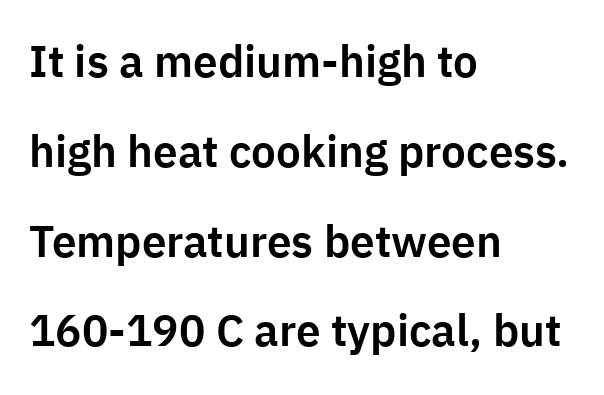
Observe the ordinary spacing: letters are neighbours, not strangers. Serifs: no, the terminals of the letterforms are clean. A typesetter would call this proportional, since set widths differ per character. Each line starts at the same left margin while the right side varies. Every stem runs plumb, perpendicular to the baseline. Underline: absent.
